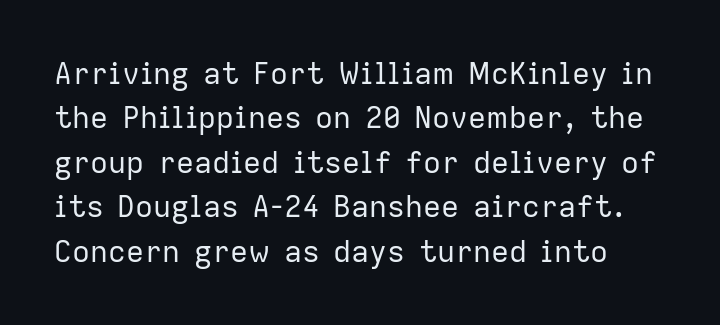
{"serif": "no", "italic": "no", "bold": "no", "weight": "regular", "width": "normal", "stroke_contrast": "low", "x_height": "medium", "monospaced": "no", "underline": "no", "line_spacing": "normal", "line_spacing_ratio": 1.48, "letter_spacing": "normal", "letter_spacing_em": 0.0, "glyph_px": 30}
